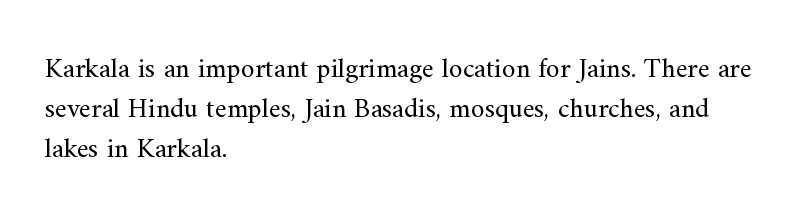
A roman cut, with each character standing at attention. The foot of each line stays bare and open. Do the characters align in a grid? No, the font is proportional. Each new line begins a customary step beneath the previous one. Leftover space on each line is placed entirely after the last word. The face used here is rendered with its standard letterfit.
